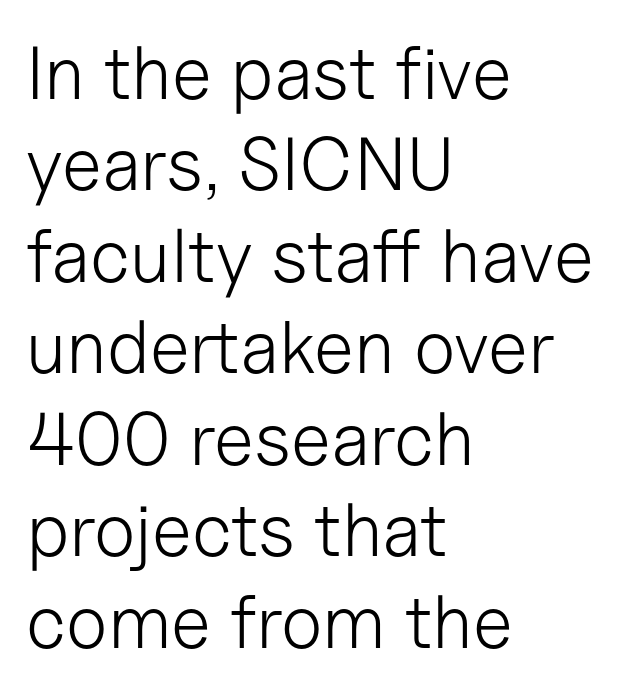
{"serif": "no", "italic": "no", "bold": "no", "weight": "light", "width": "normal", "stroke_contrast": "low", "x_height": "medium", "monospaced": "no", "underline": "no", "align": "left", "line_spacing_ratio": 1.22, "letter_spacing": "normal", "letter_spacing_em": 0.0, "glyph_px": 75}
